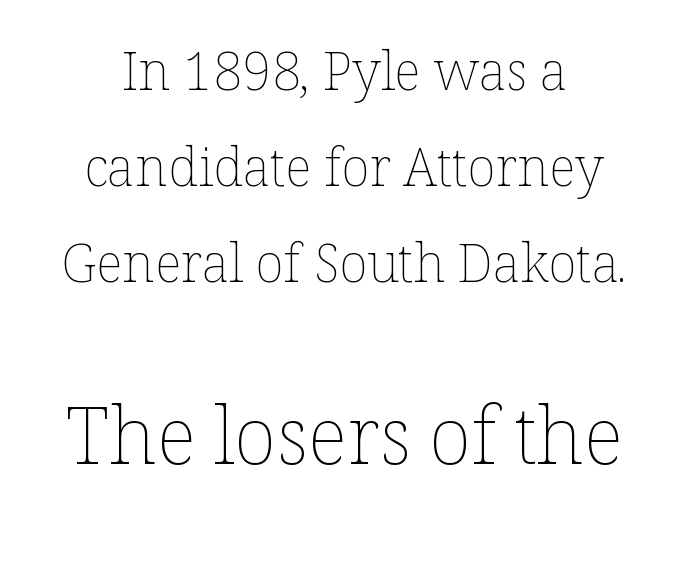
Q: Is the text bold? A: No.
Q: Is the text italic (slanted)? A: No, it is upright.
Q: Is the text underlined? A: No.
Q: Is the spacing between letters normal or unusually wide? A: Normal.
Q: Which block of text is set in a larger size, the first (top) or the second (bottom)? A: The second (bottom) one.
Q: Width (condensed, normal, or wide)? A: Normal.
Q: Stroke contrast? A: Low.
Q: x-height? A: Medium.
Q: Monospaced? A: No.
